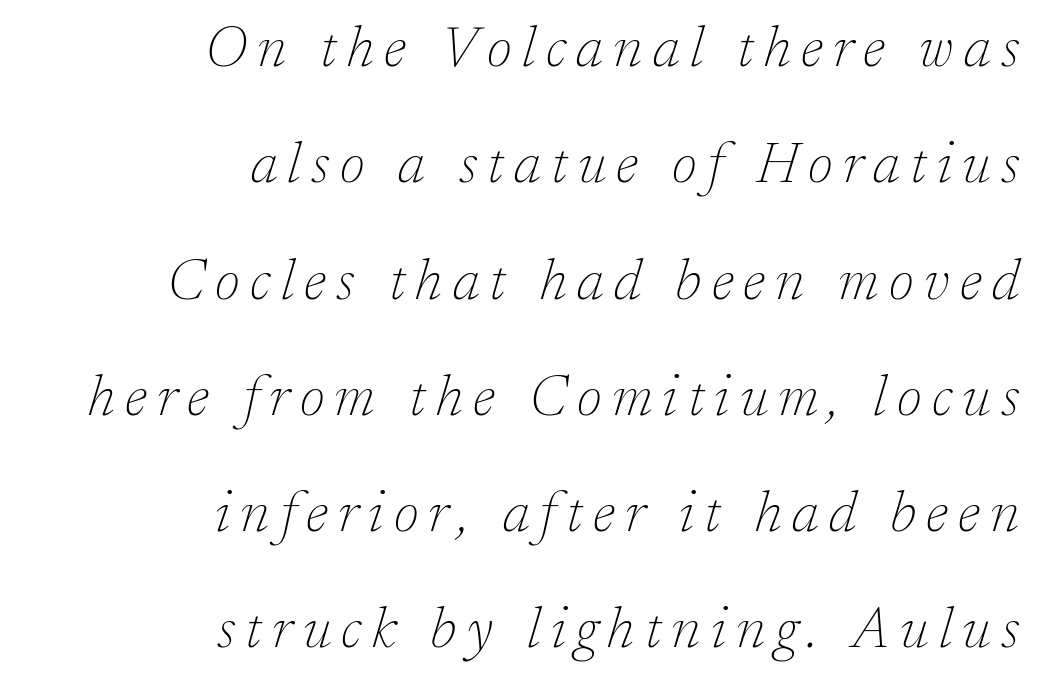
Q: Is the text bold? A: No.
Q: Is the text italic (slanted)? A: Yes, it leans right by about 17 degrees.
Q: Is the typeface a serif or a sans-serif typeface? A: Serif.
Q: Is the text underlined? A: No.
Q: How is the paragraph aligned? A: Right-aligned.
Q: Is the spacing between lines tight, normal or loose? A: Loose.
Q: Width (condensed, normal, or wide)? A: Normal.
Q: Stroke contrast? A: Low.
Q: x-height? A: Medium.
Q: Monospaced? A: No.
